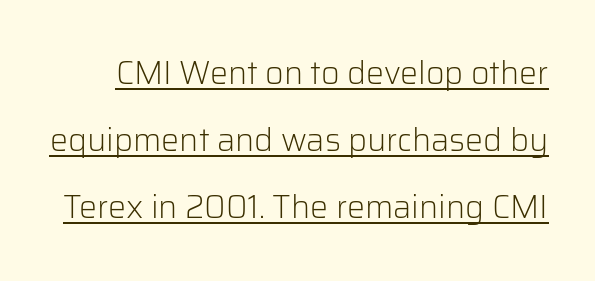
The image shows 32 px light sans-serif type, upright; set loose line spacing (2.1x), normal letter spacing, underlined; low stroke contrast and a medium x-height.
